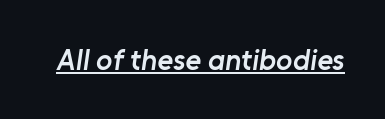
{"serif": "no", "bold": "semi", "weight": "semibold", "width": "normal", "stroke_contrast": "low", "x_height": "medium", "monospaced": "no", "underline": "yes", "letter_spacing": "normal", "letter_spacing_em": 0.0, "glyph_px": 30}
